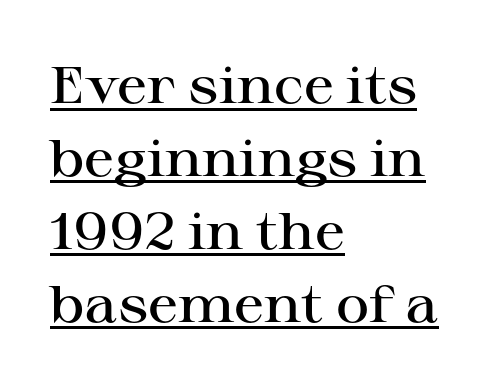
The image shows 51 px semibold, wide serif type, upright; set left-aligned, normal line spacing (1.43x), normal letter spacing, underlined; high stroke contrast and a medium x-height.
